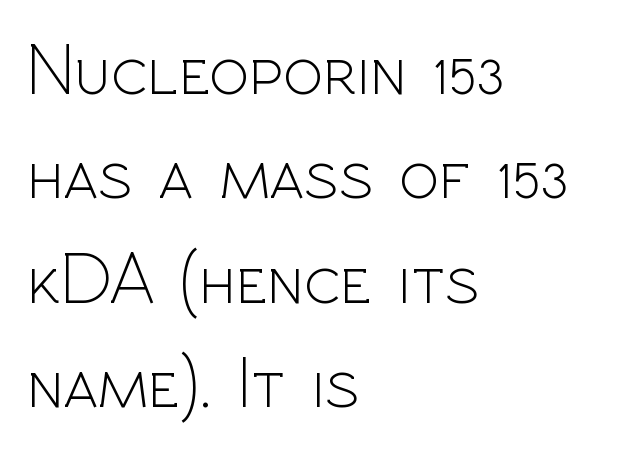
Q: Is the text bold? A: No.
Q: Is the text italic (slanted)? A: No, it is upright.
Q: Is the typeface a serif or a sans-serif typeface? A: Sans-serif.
Q: Is the text underlined? A: No.
Q: How is the paragraph aligned? A: Left-aligned.
Q: Is the spacing between letters normal or unusually wide? A: Normal.
Q: Is the spacing between lines tight, normal or loose? A: Normal.
Q: Width (condensed, normal, or wide)? A: Normal.
Q: x-height? A: Medium.
Q: Monospaced? A: No.
